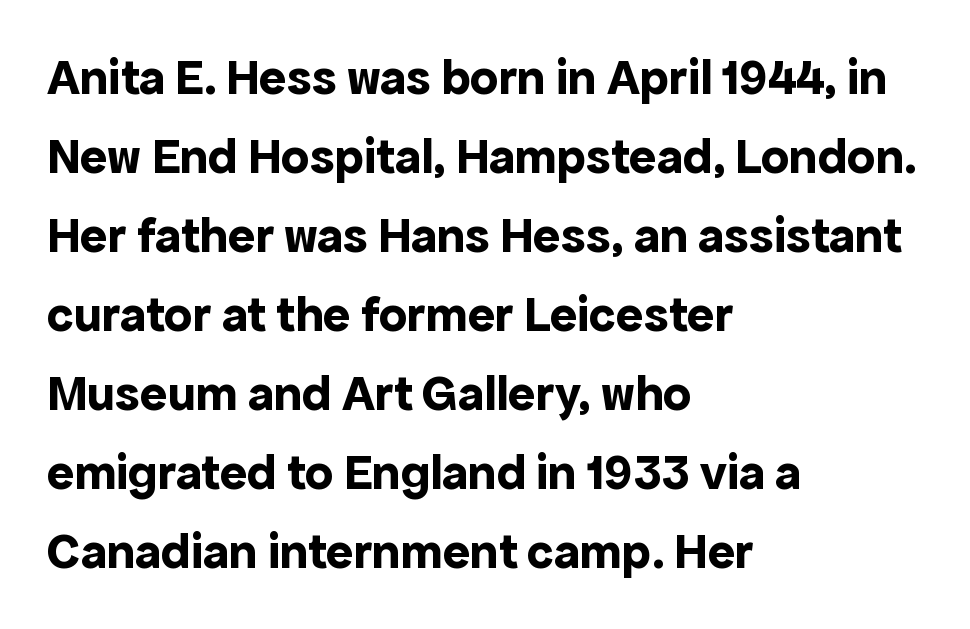
Do the letters lean? They stand straight. These lines are set flush left with a ragged right edge. Stroke thickness is high; the sample reads as a true bold. The designer left line spacing at the default.
